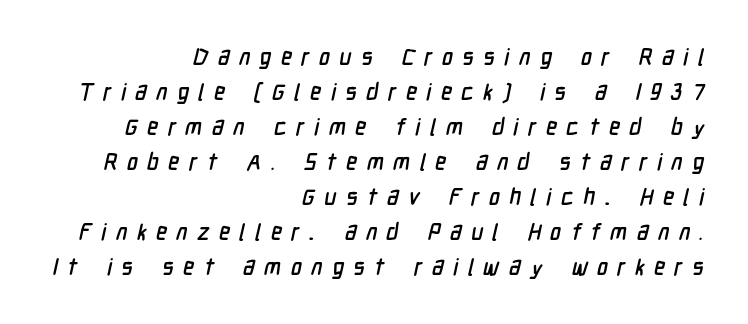
Descender tails drop into unmarked territory. The lines are quadded right. Substantial extra tracking has been applied to these lines. Notice how descenders clear the ascenders below comfortably — that's standard leading.
